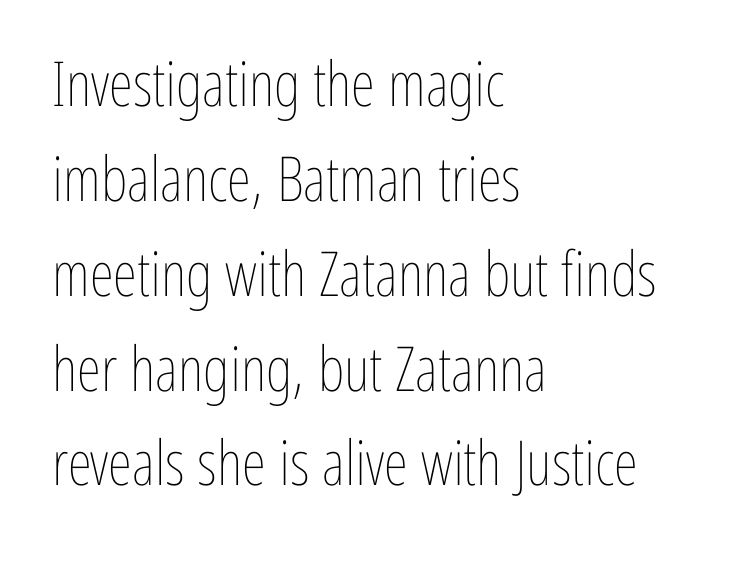
Q: Is the text bold? A: No.
Q: Is the text italic (slanted)? A: No, it is upright.
Q: Is the text underlined? A: No.
Q: How is the paragraph aligned? A: Left-aligned.
Q: Is the spacing between letters normal or unusually wide? A: Normal.
Q: Is the spacing between lines tight, normal or loose? A: Normal.
Q: Width (condensed, normal, or wide)? A: Condensed.
Q: Stroke contrast? A: Low.
Q: x-height? A: Medium.
Q: Monospaced? A: No.
